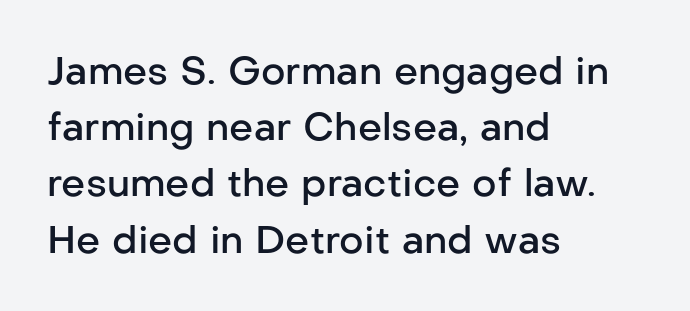
Does the leading feel generous? No, just average. Tracking here is standard; glyphs follow each other at the usual distance. Font category for this specimen: sans-serif. It's the straight-up-and-down kind of type. Do the characters align in a grid? No, the font is proportional.
